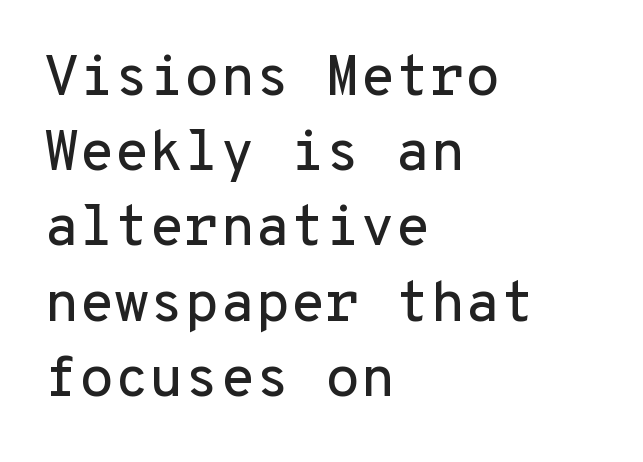
{"serif": "no", "italic": "no", "width": "normal", "stroke_contrast": "low", "x_height": "medium", "monospaced": "yes", "underline": "no", "align": "left", "line_spacing": "normal", "line_spacing_ratio": 1.32, "letter_spacing": "normal", "letter_spacing_em": 0.0, "glyph_px": 57}
